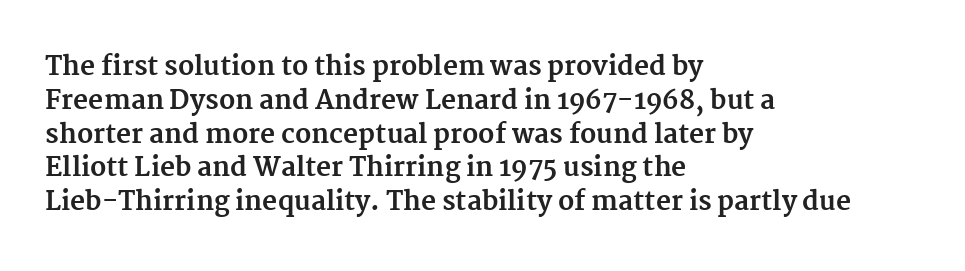
Q: Is the text bold? A: Yes.
Q: Is the text italic (slanted)? A: No, it is upright.
Q: Is the text underlined? A: No.
Q: How is the paragraph aligned? A: Left-aligned.
Q: Is the spacing between letters normal or unusually wide? A: Normal.
Q: Is the spacing between lines tight, normal or loose? A: Normal.
